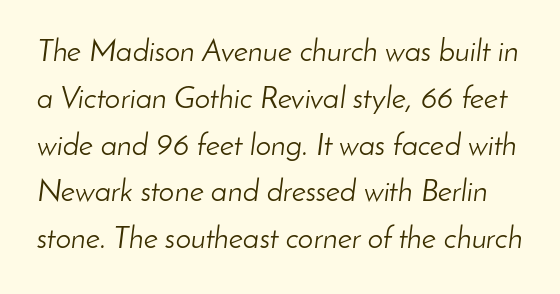
There is no visible air inserted between adjacent glyphs. Does the lettering tilt? It does — this is italic. The zone under the glyphs is completely vacant. Bold? No — there's no thickening of the strokes.
